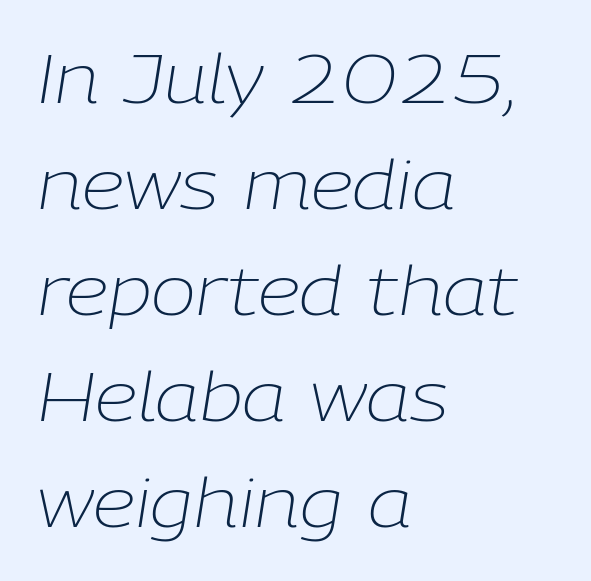
What stands out about the letter spacing? Nothing — it is the standard amount. This block has exactly the height ordinary leading produces. Note the varied advance widths — an 'i' is clearly narrower than an 'm'. Italic? Definitely — the glyphs are oblique. Weight: not bold — regular or lighter. Notice how the passage keeps a crisp vertical edge on the left only.
